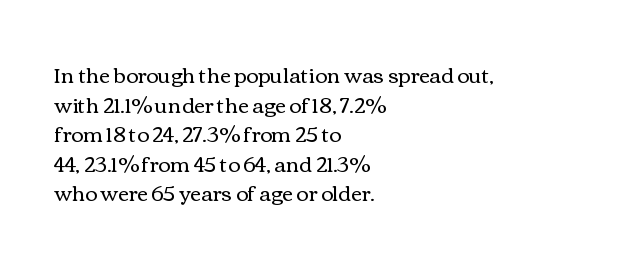
Quick note: underline off. Do the letters lean? They stand straight. The text block is weighted toward the left margin, trailing off unevenly rightward. This rendering leaves character spacing at its baseline value. Vertical spacing — default.
